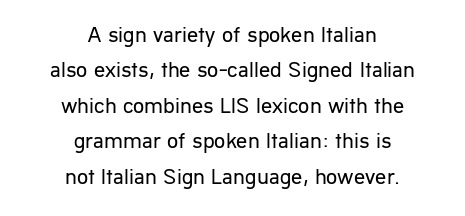
The image shows 22 px text type, upright; set centered, normal line spacing (1.61x), normal letter spacing, not underlined.
